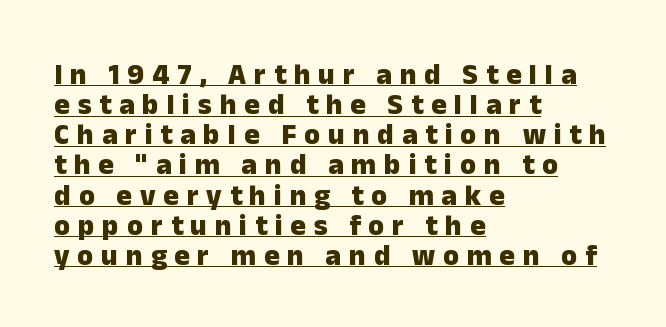
{"serif": "no", "italic": "no", "bold": "yes", "weight": "heavy", "width": "normal", "stroke_contrast": "low", "x_height": "medium", "monospaced": "no", "underline": "yes", "align": "left", "line_spacing": "tight", "line_spacing_ratio": 1.04, "letter_spacing": "wide", "letter_spacing_em": 0.27, "glyph_px": 29}
